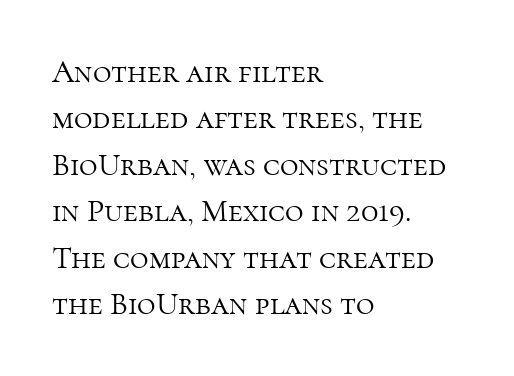
Q: Is the text bold? A: No.
Q: Is the text italic (slanted)? A: No, it is upright.
Q: Is the typeface a serif or a sans-serif typeface? A: Serif.
Q: Is the text underlined? A: No.
Q: How is the paragraph aligned? A: Left-aligned.
Q: Is the spacing between letters normal or unusually wide? A: Normal.
Q: Is the spacing between lines tight, normal or loose? A: Normal.
Q: Width (condensed, normal, or wide)? A: Normal.
Q: Stroke contrast? A: High.
Q: x-height? A: Medium.
Q: Monospaced? A: No.
